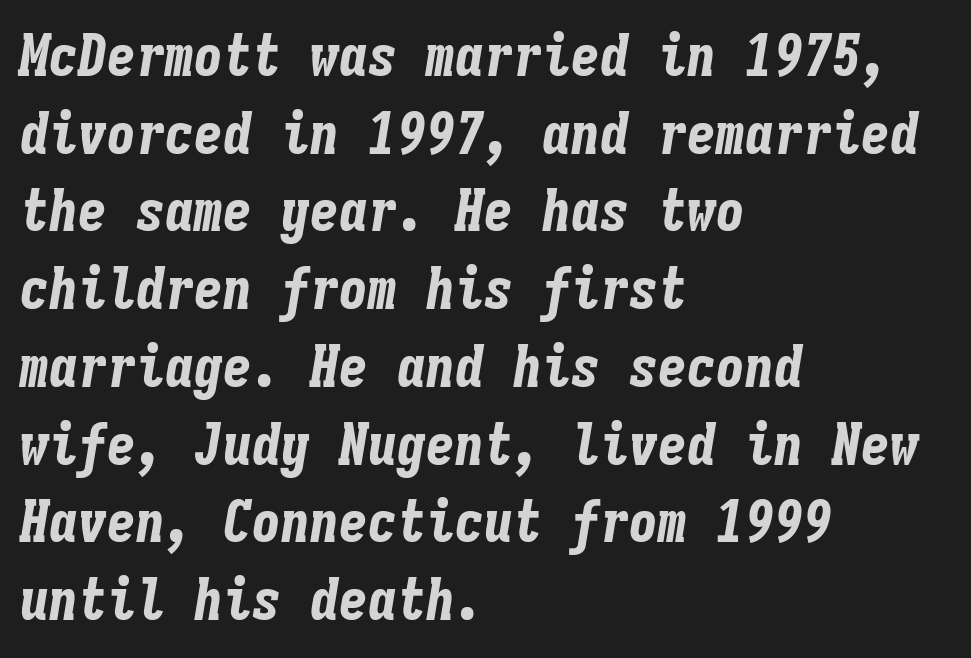
Underline: absent. The passage is arranged the way most books set body copy — flush left. This sample uses plain, unmodified letter spacing. Line spacing here is normal. You'd pick this weight for a headline — it's a proper bold.
